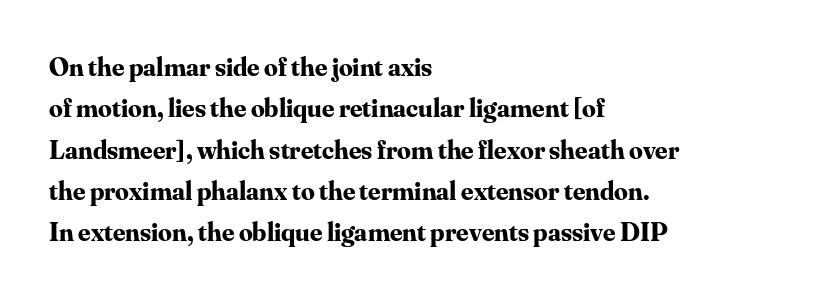
This block has exactly the height ordinary leading produces. The letterforms sit shoulder to shoulder at normal distance. On the weight axis this lands at bold, roughly 700. Line beginnings align vertically; line endings do not. A roman cut, with each character standing at attention.
